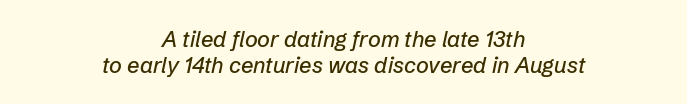
The image shows 22 px text type, italic (leaning right); set centered, line spacing 1.18x, normal letter spacing, not underlined.
